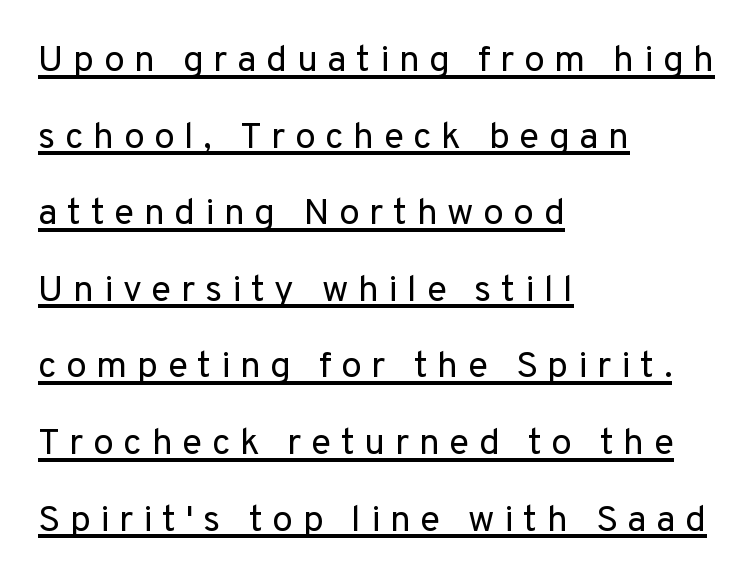
{"serif": "no", "italic": "no", "bold": "no", "weight": "regular", "width": "normal", "stroke_contrast": "low", "x_height": "medium", "monospaced": "no", "underline": "yes", "align": "left", "line_spacing": "loose", "line_spacing_ratio": 2.07, "letter_spacing": "wide", "letter_spacing_em": 0.26, "glyph_px": 37}
